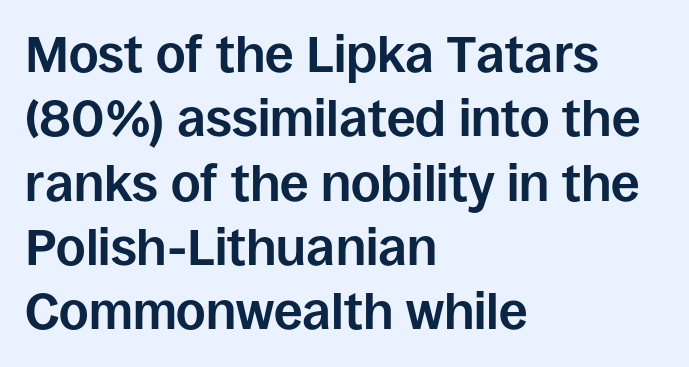
The image shows 51 px bold sans-serif type, upright; set left-aligned, normal line spacing (1.26x), normal letter spacing, not underlined; low stroke contrast and a large x-height.
